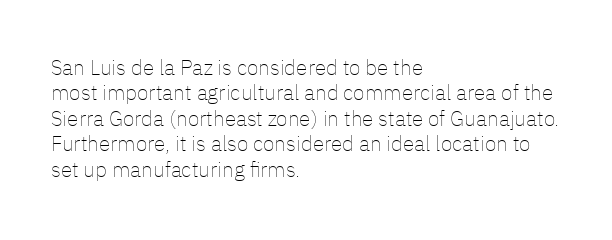
A bare baseline throughout the passage. Line beginnings align vertically; line endings do not. This sample uses plain, unmodified letter spacing. Posture: straight, roman, zero tilt. Is this a heavy cut? Hardly; it is regular or lighter.
